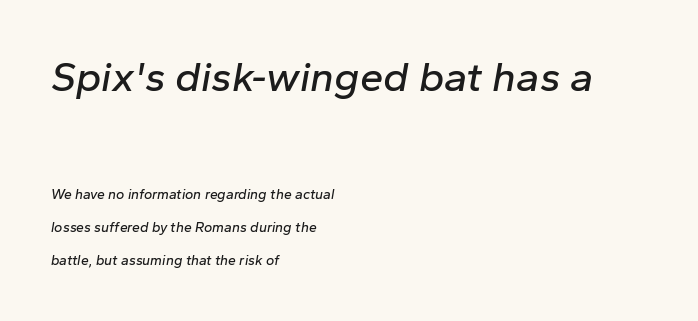
{"italic": "yes", "lean": "right", "slant_degrees": 10, "width": "normal", "stroke_contrast": "low", "x_height": "medium", "monospaced": "no", "underline": "no", "align": "left", "line_spacing": "loose", "line_spacing_ratio": 2.38, "letter_spacing": "normal", "letter_spacing_em": 0.0, "larger_block": "first", "size_ratio": 3.0, "glyph_px": 42}
